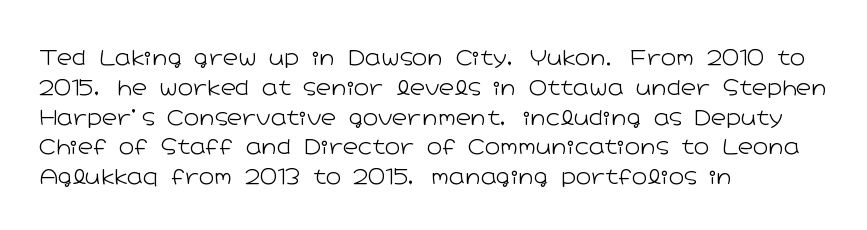
The image shows 21 px text type, upright; set left-aligned, normal line spacing (1.42x), normal letter spacing, not underlined.
